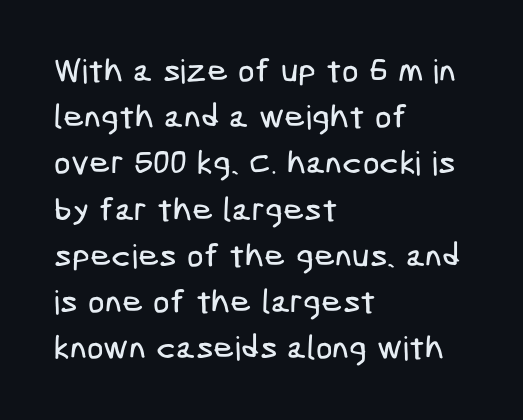
The image shows 33 px condensed sans-serif type; set left-aligned, normal line spacing (1.4x), normal letter spacing, not underlined; low stroke contrast and a medium x-height.
